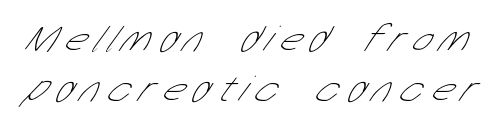
{"serif": "no", "bold": "no", "weight": "thin", "width": "condensed", "stroke_contrast": "low", "x_height": "medium", "monospaced": "no", "underline": "no", "line_spacing": "normal", "line_spacing_ratio": 1.35, "letter_spacing": "wide", "letter_spacing_em": 0.26, "glyph_px": 37}
